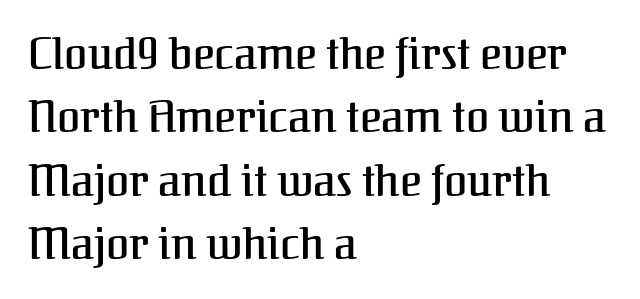
Q: Is the text italic (slanted)? A: No, it is upright.
Q: Is the typeface a serif or a sans-serif typeface? A: Serif.
Q: Is the text underlined? A: No.
Q: How is the paragraph aligned? A: Left-aligned.
Q: Is the spacing between letters normal or unusually wide? A: Normal.
Q: Is the spacing between lines tight, normal or loose? A: Normal.
Q: Width (condensed, normal, or wide)? A: Normal.
Q: Stroke contrast? A: Medium.
Q: x-height? A: Medium.
Q: Monospaced? A: No.
